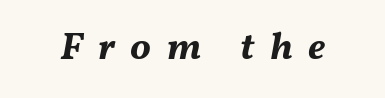
The image shows 39 px bold type, italic (leaning right); set unusually wide letter spacing (+0.4 em), not underlined; medium stroke contrast and a medium x-height.
